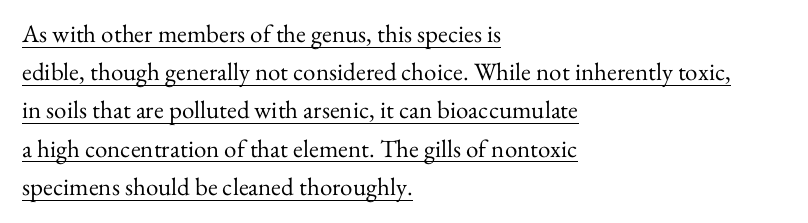
{"italic": "no", "bold": "no", "underline": "yes", "align": "left", "line_spacing": "normal", "line_spacing_ratio": 1.53, "letter_spacing": "normal", "letter_spacing_em": 0.0, "glyph_px": 25}
